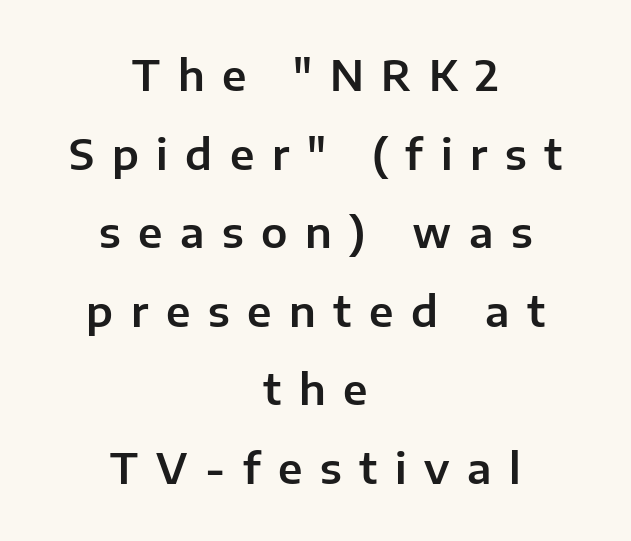
Q: Is the text italic (slanted)? A: No, it is upright.
Q: Is the typeface a serif or a sans-serif typeface? A: Sans-serif.
Q: Is the text underlined? A: No.
Q: How is the paragraph aligned? A: Centered.
Q: Is the spacing between letters normal or unusually wide? A: Unusually wide.
Q: Width (condensed, normal, or wide)? A: Normal.
Q: Stroke contrast? A: Low.
Q: x-height? A: Medium.
Q: Monospaced? A: No.
